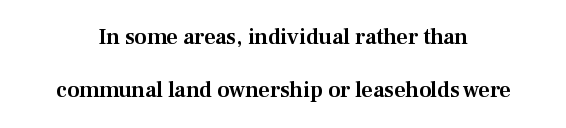
{"italic": "no", "underline": "no", "align": "center", "line_spacing": "loose", "line_spacing_ratio": 2.42, "letter_spacing": "normal", "letter_spacing_em": 0.0, "glyph_px": 22}
